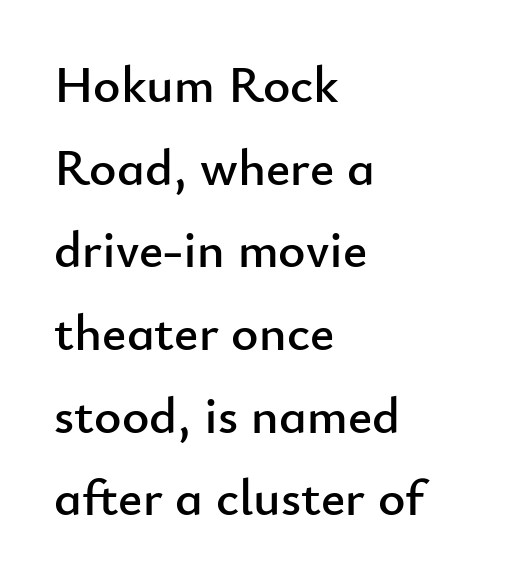
{"serif": "no", "italic": "no", "width": "normal", "stroke_contrast": "low", "x_height": "small", "monospaced": "no", "underline": "no", "align": "left", "line_spacing": "normal", "line_spacing_ratio": 1.59, "letter_spacing": "normal", "letter_spacing_em": 0.0, "glyph_px": 52}
